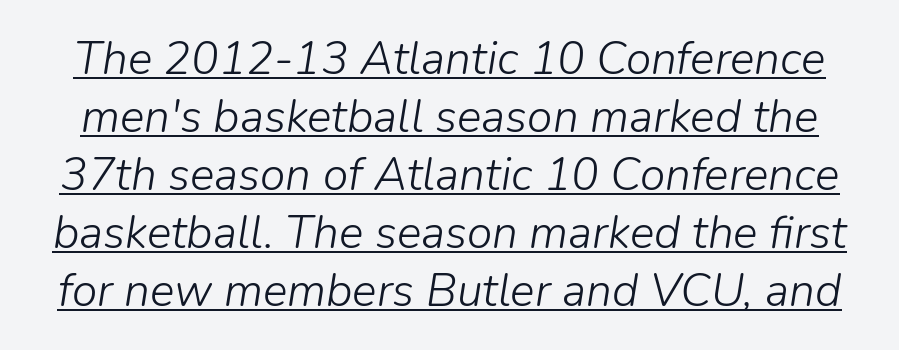
{"italic": "yes", "lean": "right", "slant_degrees": 9, "bold": "no", "weight": "light", "width": "normal", "stroke_contrast": "low", "x_height": "medium", "monospaced": "no", "underline": "yes", "line_spacing": "normal", "line_spacing_ratio": 1.26, "letter_spacing": "normal", "letter_spacing_em": 0.0, "glyph_px": 46}
